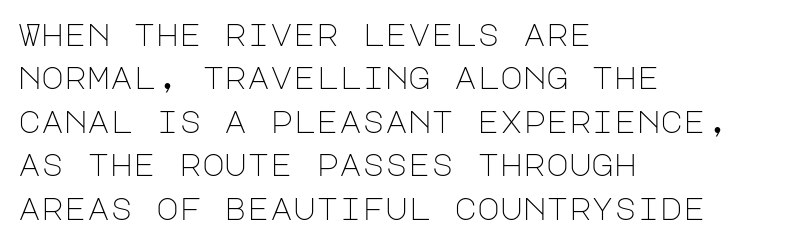
These lines keep a tight, regular rhythm from letter to letter. Regarding leading, the lines here are spaced in the standard way. The characters are drawn with everyday or finer stroke widths. The letters stand upright; this is a roman face. The glyphs in this specimen are sans serif. Type without underlining.
